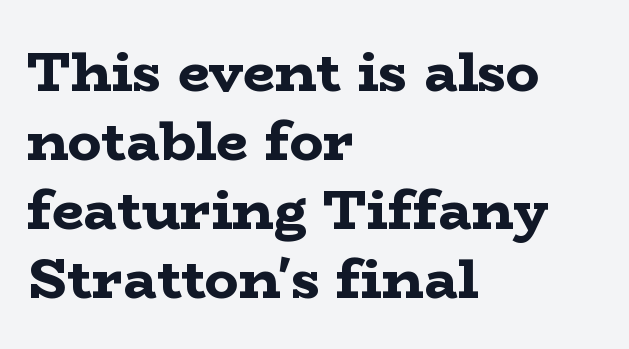
The image shows 56 px bold, wide serif type, upright; set left-aligned, line spacing 1.23x, normal letter spacing, not underlined; low stroke contrast and a medium x-height.
